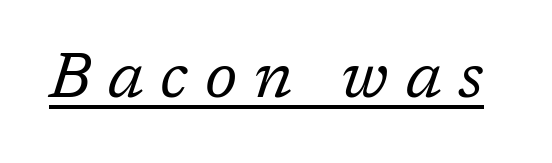
Q: Is the text bold? A: No.
Q: Is the text italic (slanted)? A: Yes, it leans right by about 17 degrees.
Q: Is the typeface a serif or a sans-serif typeface? A: Serif.
Q: Is the text underlined? A: Yes.
Q: Is the spacing between letters normal or unusually wide? A: Unusually wide.
Q: Width (condensed, normal, or wide)? A: Normal.
Q: Stroke contrast? A: Low.
Q: x-height? A: Medium.
Q: Monospaced? A: No.
